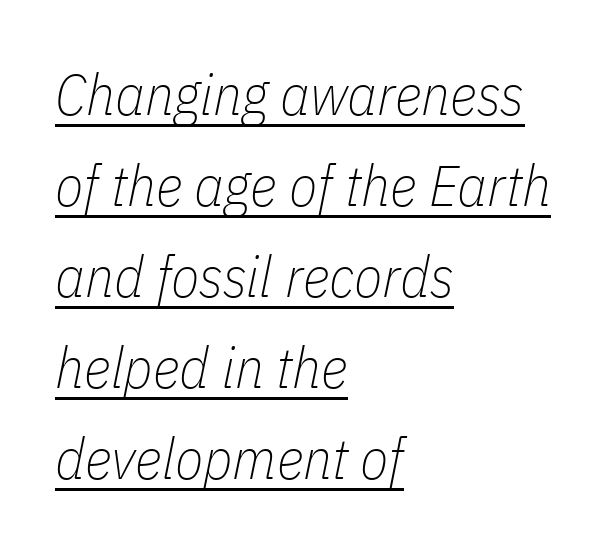
Q: Is the text bold? A: No.
Q: Is the text italic (slanted)? A: Yes, it leans right by about 11 degrees.
Q: Is the text underlined? A: Yes.
Q: How is the paragraph aligned? A: Left-aligned.
Q: Is the spacing between letters normal or unusually wide? A: Normal.
Q: Is the spacing between lines tight, normal or loose? A: Normal.
Q: Width (condensed, normal, or wide)? A: Condensed.
Q: Stroke contrast? A: Low.
Q: x-height? A: Medium.
Q: Monospaced? A: No.
